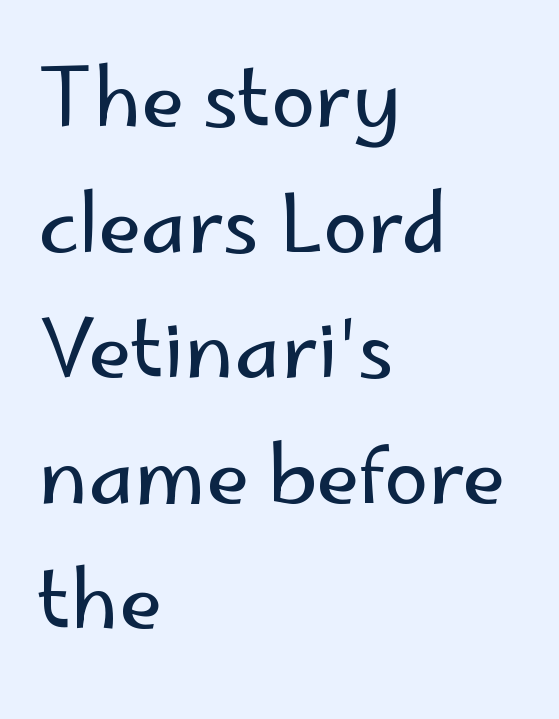
The image shows 80 px regular-weight sans-serif type, upright; set left-aligned, normal line spacing (1.57x), normal letter spacing, not underlined; low stroke contrast and a small x-height.
